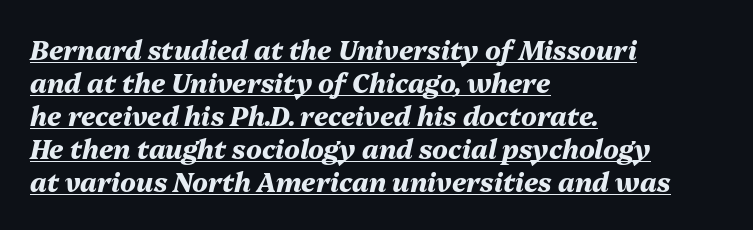
The image shows 26 px bold type, italic (leaning right); set left-aligned, normal line spacing (1.27x), normal letter spacing, underlined.
